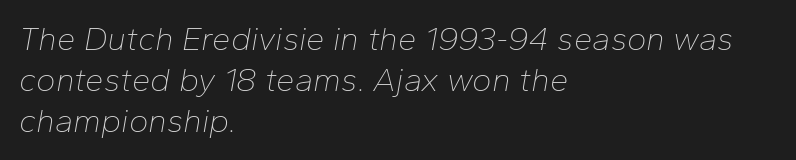
The image shows 33 px thin type, italic (leaning right); set left-aligned, line spacing 1.24x, normal letter spacing, not underlined; low stroke contrast and a medium x-height.
